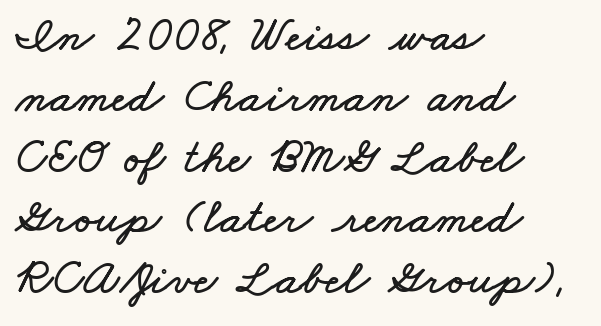
Q: Is the text underlined? A: No.
Q: How is the paragraph aligned? A: Left-aligned.
Q: Is the spacing between letters normal or unusually wide? A: Normal.
Q: Width (condensed, normal, or wide)? A: Wide.
Q: Stroke contrast? A: Low.
Q: x-height? A: Small.
Q: Monospaced? A: No.
